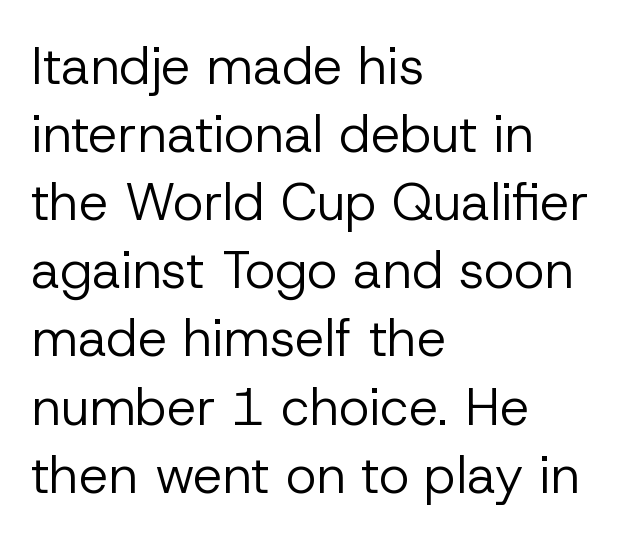
These lines stack with their left ends in a neat column. Students, note that the glyphs here touch the page at normal intervals. A bare baseline throughout the passage. Posture: straight, roman, zero tilt. The vertical gap from one line to the next is medium. The letters advance in unequal steps, a hallmark of proportional type.
